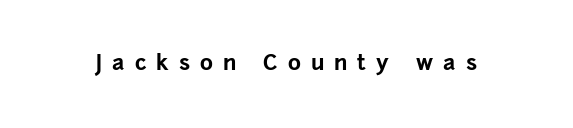
{"italic": "no", "bold": "yes", "underline": "no", "letter_spacing": "wide", "letter_spacing_em": 0.46, "glyph_px": 22}
